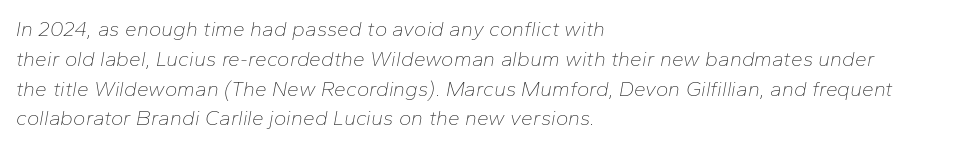
{"italic": "yes", "lean": "right", "slant_degrees": 10, "bold": "no", "underline": "no", "align": "left", "line_spacing": "normal", "line_spacing_ratio": 1.42, "letter_spacing": "normal", "letter_spacing_em": 0.0, "glyph_px": 21}
